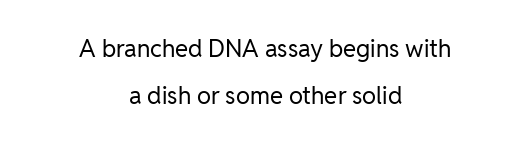
Q: Is the text bold? A: No.
Q: Is the text italic (slanted)? A: No, it is upright.
Q: Is the text underlined? A: No.
Q: How is the paragraph aligned? A: Centered.
Q: Is the spacing between letters normal or unusually wide? A: Normal.
Q: Is the spacing between lines tight, normal or loose? A: Loose.
